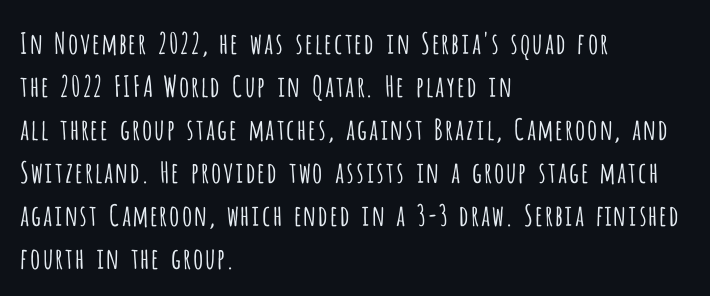
Q: Is the text bold? A: No.
Q: Is the text italic (slanted)? A: No, it is upright.
Q: Is the typeface a serif or a sans-serif typeface? A: Sans-serif.
Q: Is the text underlined? A: No.
Q: How is the paragraph aligned? A: Left-aligned.
Q: Is the spacing between letters normal or unusually wide? A: Normal.
Q: Is the spacing between lines tight, normal or loose? A: Normal.
Q: Width (condensed, normal, or wide)? A: Condensed.
Q: Stroke contrast? A: Low.
Q: x-height? A: Large.
Q: Monospaced? A: No.
